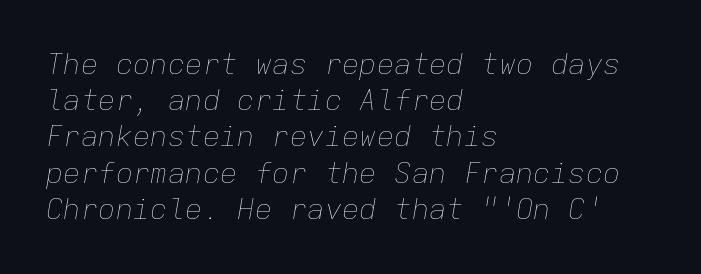
The image shows 29 px thin type, italic (leaning right), monospaced; set left-aligned, normal line spacing (1.25x), normal letter spacing, not underlined; low stroke contrast and a medium x-height.
